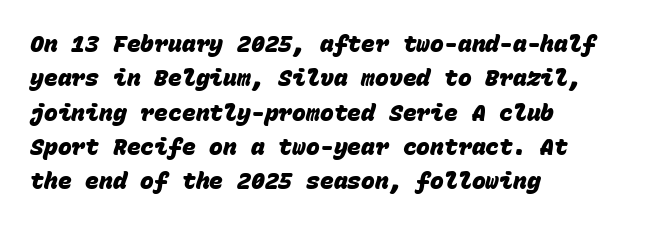
Spacing between characters is what you'd get straight out of the box. This sample is left-justified, so line endings fall wherever the words run out. Honestly, there is no underline to notice here at all. This is heavy type, rendered in bold. Line spacing here is normal.
